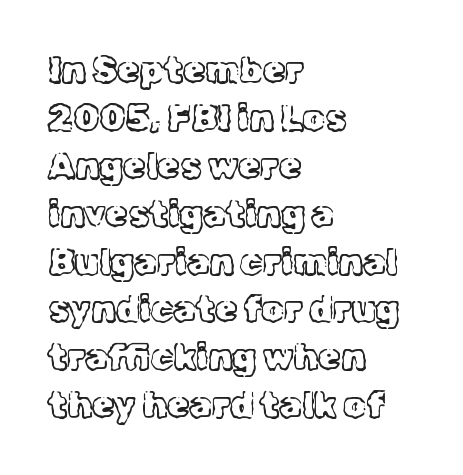
The image shows 36 px light serif type, upright; set left-aligned, normal line spacing (1.33x), normal letter spacing, not underlined; a medium x-height.
